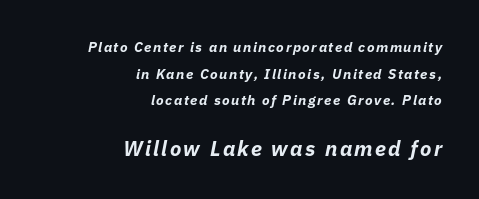
Q: Is the text bold? A: Yes.
Q: Is the text italic (slanted)? A: Yes, it leans right by about 11 degrees.
Q: Is the text underlined? A: No.
Q: How is the paragraph aligned? A: Right-aligned.
Q: Is the spacing between lines tight, normal or loose? A: Loose.
Q: Which block of text is set in a larger size, the first (top) or the second (bottom)? A: The second (bottom) one.
